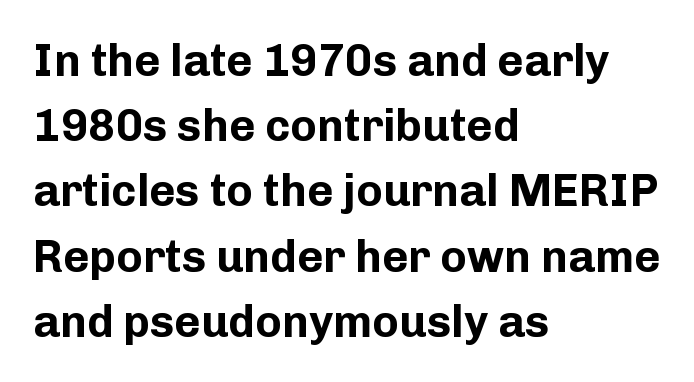
The image shows 45 px bold sans-serif type, upright; set left-aligned, normal line spacing (1.45x), normal letter spacing, not underlined; low stroke contrast and a medium x-height.
